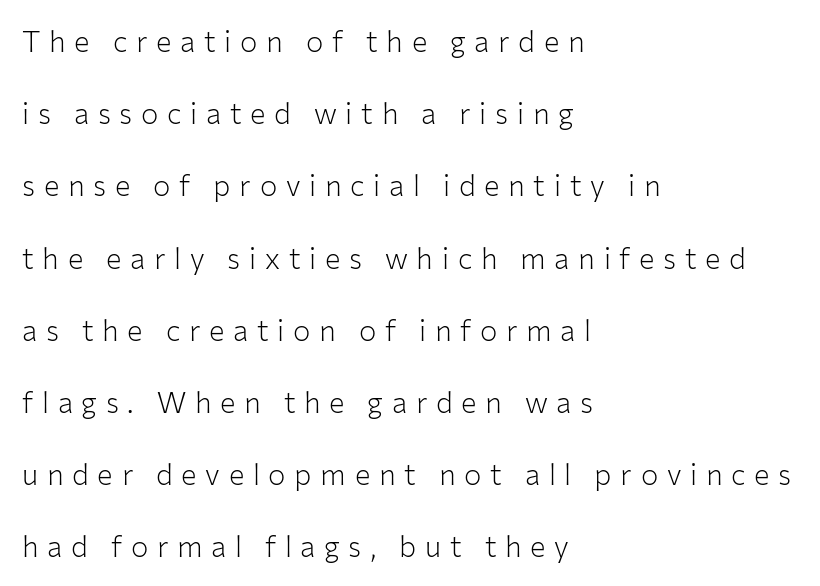
Q: Is the text bold? A: No.
Q: Is the text italic (slanted)? A: No, it is upright.
Q: Is the typeface a serif or a sans-serif typeface? A: Sans-serif.
Q: Is the text underlined? A: No.
Q: How is the paragraph aligned? A: Left-aligned.
Q: Is the spacing between letters normal or unusually wide? A: Unusually wide.
Q: Is the spacing between lines tight, normal or loose? A: Loose.
Q: Width (condensed, normal, or wide)? A: Normal.
Q: Stroke contrast? A: Low.
Q: x-height? A: Medium.
Q: Monospaced? A: No.
